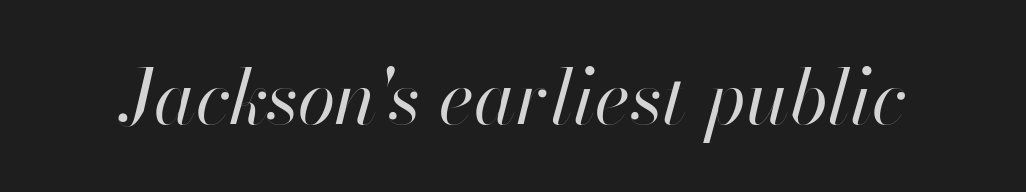
Q: Is the text bold? A: No.
Q: Is the text italic (slanted)? A: Yes, it leans right by about 13 degrees.
Q: Is the text underlined? A: No.
Q: Is the spacing between letters normal or unusually wide? A: Normal.
Q: Width (condensed, normal, or wide)? A: Normal.
Q: Stroke contrast? A: High.
Q: x-height? A: Small.
Q: Monospaced? A: No.
